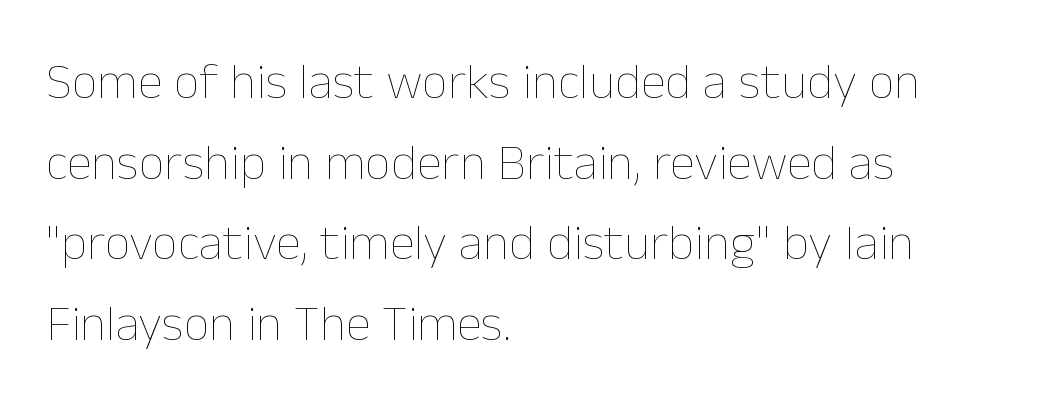
{"italic": "no", "bold": "no", "weight": "thin", "width": "normal", "stroke_contrast": "low", "x_height": "medium", "monospaced": "no", "underline": "no", "align": "left", "line_spacing": "normal", "line_spacing_ratio": 1.58, "letter_spacing": "normal", "letter_spacing_em": 0.0, "glyph_px": 51}
